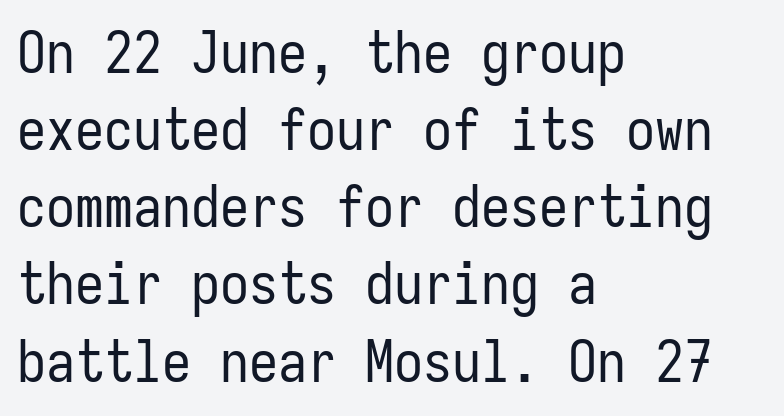
{"serif": "no", "italic": "no", "bold": "no", "weight": "regular", "width": "condensed", "stroke_contrast": "low", "x_height": "medium", "monospaced": "yes", "underline": "no", "align": "left", "line_spacing": "normal", "line_spacing_ratio": 1.33, "letter_spacing": "normal", "letter_spacing_em": 0.0, "glyph_px": 58}
